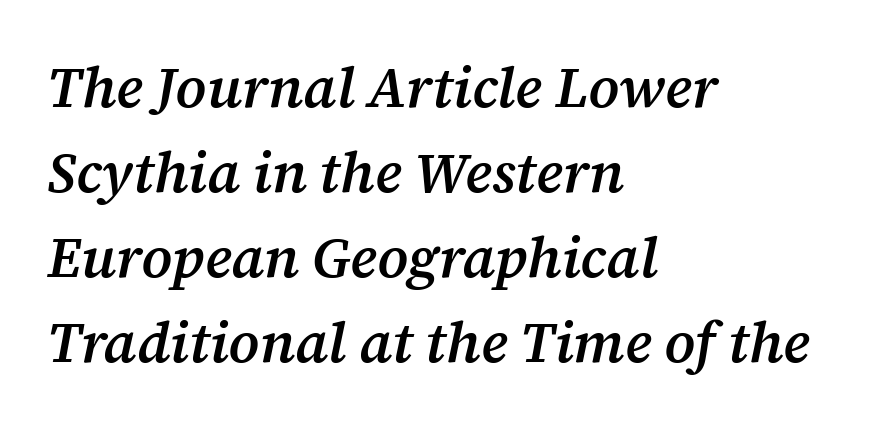
The image shows 57 px semibold serif type, italic (leaning right); set left-aligned, normal line spacing (1.49x), normal letter spacing, not underlined; medium stroke contrast and a medium x-height.
